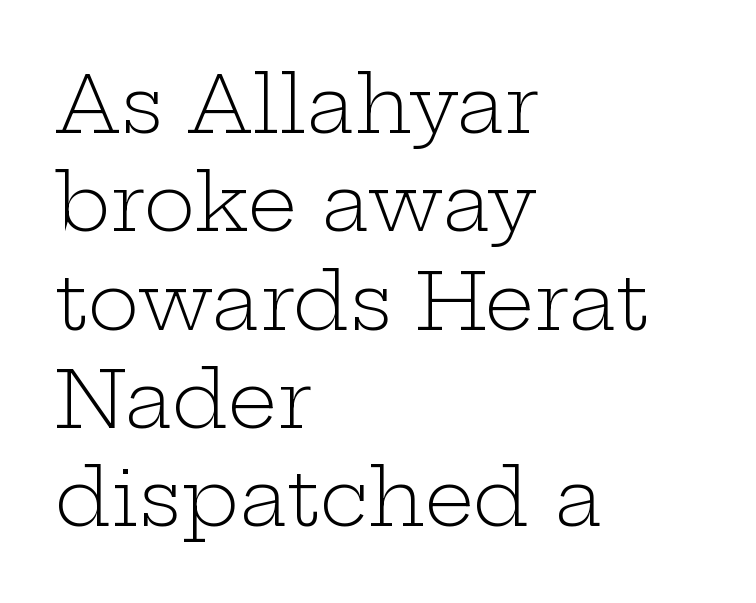
{"serif": "yes", "italic": "no", "bold": "no", "weight": "light", "width": "wide", "stroke_contrast": "low", "x_height": "medium", "monospaced": "no", "underline": "no", "align": "left", "line_spacing": "normal", "line_spacing_ratio": 1.26, "letter_spacing": "normal", "letter_spacing_em": 0.0, "glyph_px": 78}
